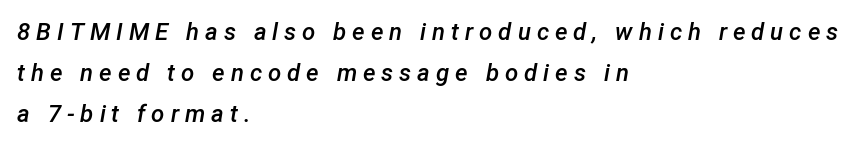
Q: Is the text bold? A: Semi-bold.
Q: Is the text italic (slanted)? A: Yes, it leans right by about 12 degrees.
Q: Is the text underlined? A: No.
Q: How is the paragraph aligned? A: Left-aligned.
Q: Is the spacing between letters normal or unusually wide? A: Unusually wide.
Q: Is the spacing between lines tight, normal or loose? A: Normal.
